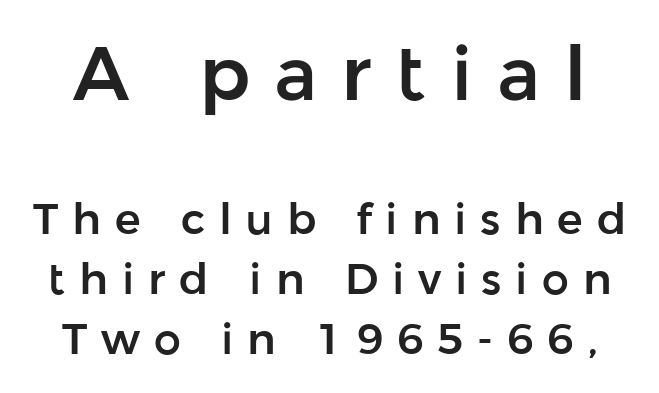
Q: Is the text italic (slanted)? A: No, it is upright.
Q: Is the typeface a serif or a sans-serif typeface? A: Sans-serif.
Q: Is the text underlined? A: No.
Q: Is the spacing between letters normal or unusually wide? A: Unusually wide.
Q: Is the spacing between lines tight, normal or loose? A: Normal.
Q: Which block of text is set in a larger size, the first (top) or the second (bottom)? A: The first (top) one.
Q: Width (condensed, normal, or wide)? A: Normal.
Q: Stroke contrast? A: Low.
Q: x-height? A: Medium.
Q: Monospaced? A: No.
